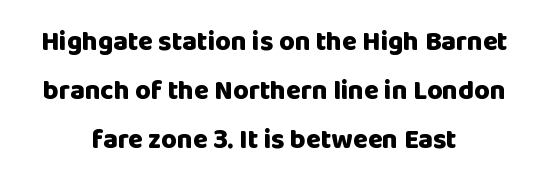
Q: Is the text bold? A: Yes.
Q: Is the text italic (slanted)? A: No, it is upright.
Q: Is the text underlined? A: No.
Q: How is the paragraph aligned? A: Centered.
Q: Is the spacing between letters normal or unusually wide? A: Normal.
